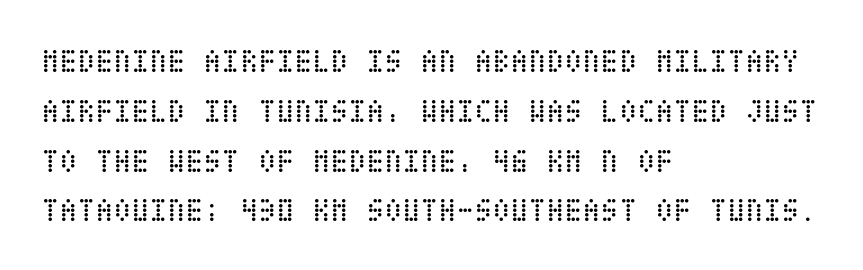
{"italic": "no", "bold": "no", "weight": "regular", "width": "condensed", "stroke_contrast": "low", "x_height": "large", "underline": "no", "align": "left", "line_spacing": "normal", "line_spacing_ratio": 1.51, "letter_spacing": "normal", "letter_spacing_em": 0.0, "glyph_px": 33}
